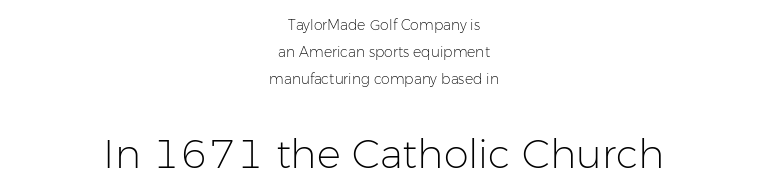
The image shows 40 px light sans-serif type, upright; set centered, loose line spacing (1.92x), normal letter spacing, not underlined; the second (bottom) block is 2.86x larger; low stroke contrast and a medium x-height.
